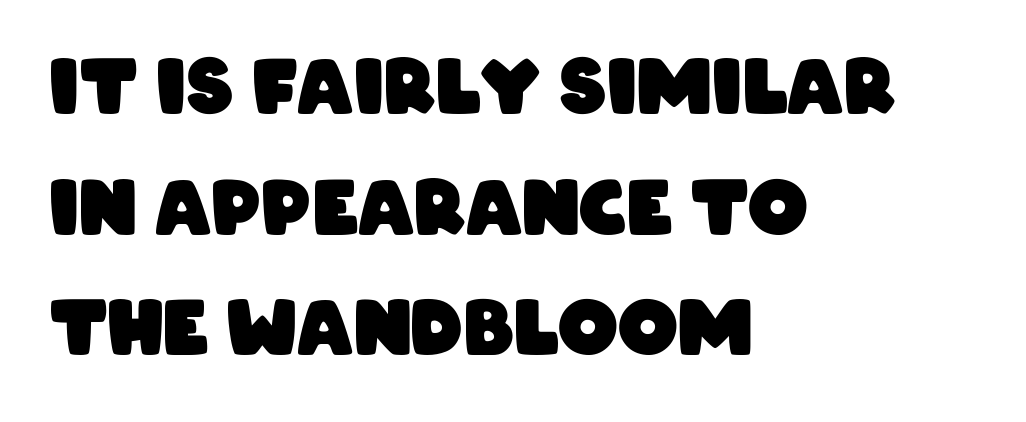
The image shows 75 px heavy, condensed sans-serif type; set left-aligned, normal line spacing (1.61x), normal letter spacing, not underlined; low stroke contrast and a large x-height.
